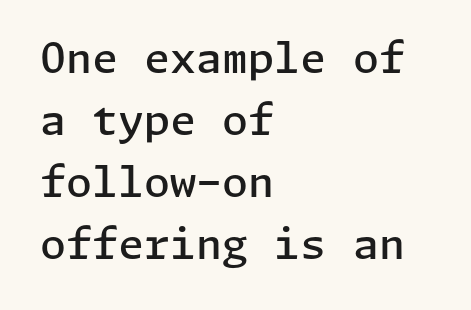
The type family on display is of the sans-serif kind. Whoever set this chose a conventional vertical rhythm. Each word holds together tightly as a unit, with standard inter-letter gaps. It's the straight-up-and-down kind of type. The lines in this sample share a left origin and differ only in where they stop. Semibold letterforms, between regular and bold.
